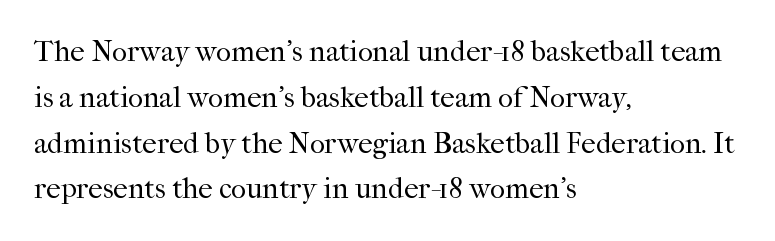
The face used here is seriffed, in the tradition of book romans. Ordinary non-slanted type is in use. These lines stack with their left ends in a neat column. The characters are drawn with everyday or finer stroke widths. Has an underline been added? It has not.
